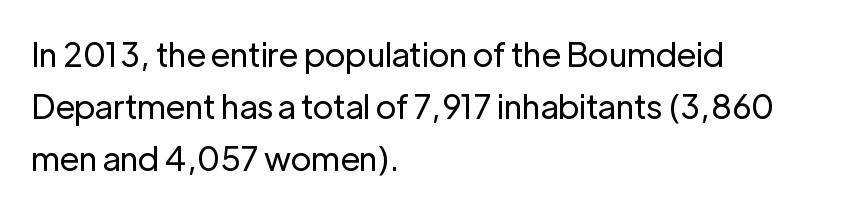
Q: Is the text bold? A: No.
Q: Is the text italic (slanted)? A: No, it is upright.
Q: Is the typeface a serif or a sans-serif typeface? A: Sans-serif.
Q: Is the text underlined? A: No.
Q: How is the paragraph aligned? A: Left-aligned.
Q: Is the spacing between letters normal or unusually wide? A: Normal.
Q: Is the spacing between lines tight, normal or loose? A: Normal.
Q: Width (condensed, normal, or wide)? A: Normal.
Q: Stroke contrast? A: Low.
Q: x-height? A: Medium.
Q: Monospaced? A: No.
